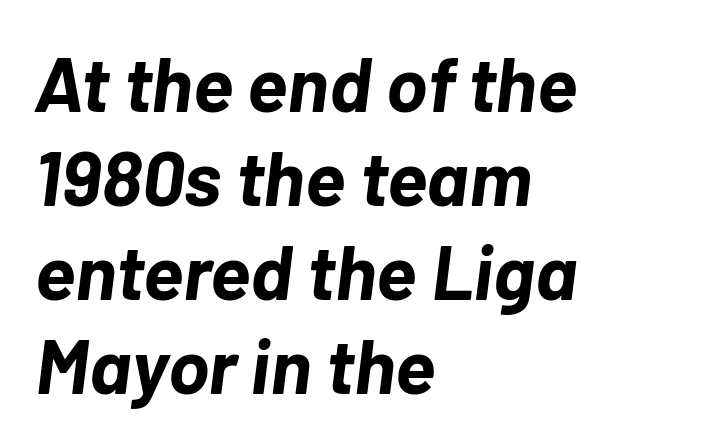
What stands out about the letter spacing? Nothing — it is the standard amount. The axis of the letterforms is tilted away from vertical. Line starts are locked; line ends wander. Thick stems and heavy bowls — unmistakably bold. The letters advance in unequal steps, a hallmark of proportional type. This rendering features lettering with no underline.
